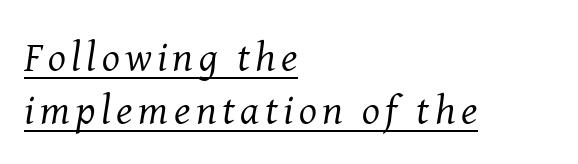
The image shows 42 px regular-weight serif type, italic (leaning right); set left-aligned, normal line spacing (1.26x), underlined; medium stroke contrast and a medium x-height.
